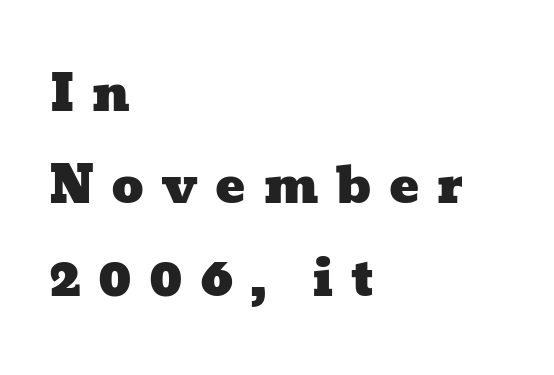
{"width": "wide", "stroke_contrast": "low", "x_height": "medium", "monospaced": "no", "underline": "no", "align": "left", "line_spacing_ratio": 1.85, "letter_spacing": "wide", "letter_spacing_em": 0.34, "glyph_px": 50}
